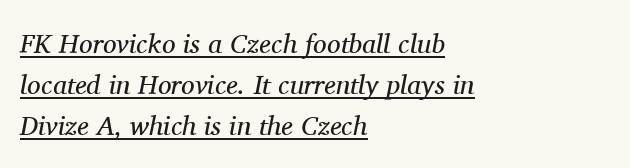
Q: Is the text bold? A: No.
Q: Is the text italic (slanted)? A: Yes, it leans right by about 11 degrees.
Q: Is the text underlined? A: Yes.
Q: How is the paragraph aligned? A: Left-aligned.
Q: Is the spacing between letters normal or unusually wide? A: Normal.
Q: Is the spacing between lines tight, normal or loose? A: Normal.
